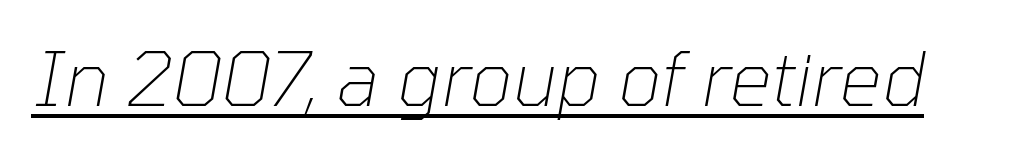
The image shows 75 px thin type, italic (leaning right); set normal letter spacing, underlined; low stroke contrast and a medium x-height.
